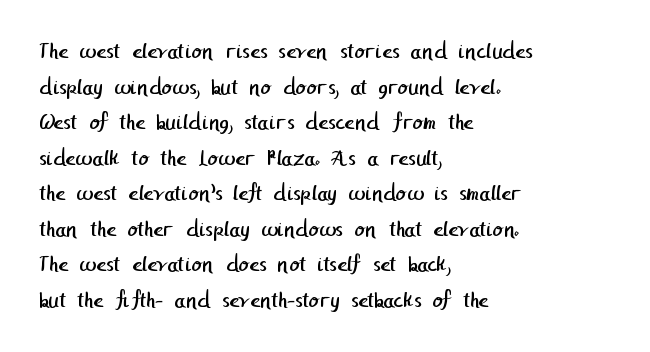
Q: Is the text bold? A: No.
Q: Is the text underlined? A: No.
Q: How is the paragraph aligned? A: Left-aligned.
Q: Is the spacing between letters normal or unusually wide? A: Normal.
Q: Is the spacing between lines tight, normal or loose? A: Normal.
